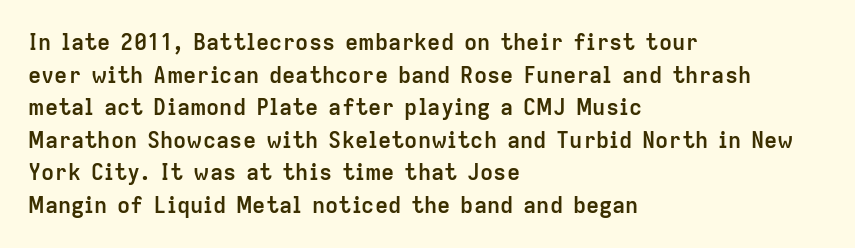
Q: Is the text bold? A: Yes.
Q: Is the text italic (slanted)? A: No, it is upright.
Q: Is the text underlined? A: No.
Q: How is the paragraph aligned? A: Left-aligned.
Q: Is the spacing between letters normal or unusually wide? A: Normal.
Q: Is the spacing between lines tight, normal or loose? A: Normal.
